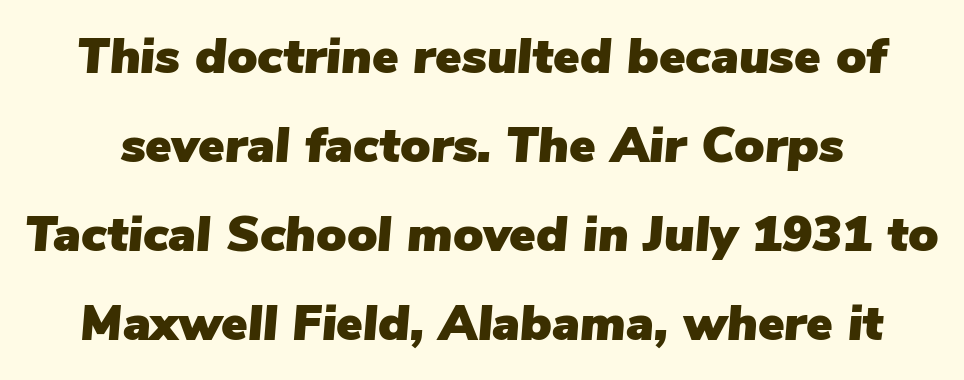
Q: Is the text italic (slanted)? A: Yes, it leans right by about 5 degrees.
Q: Is the text underlined? A: No.
Q: Is the spacing between letters normal or unusually wide? A: Normal.
Q: Width (condensed, normal, or wide)? A: Normal.
Q: Stroke contrast? A: Low.
Q: x-height? A: Medium.
Q: Monospaced? A: No.
